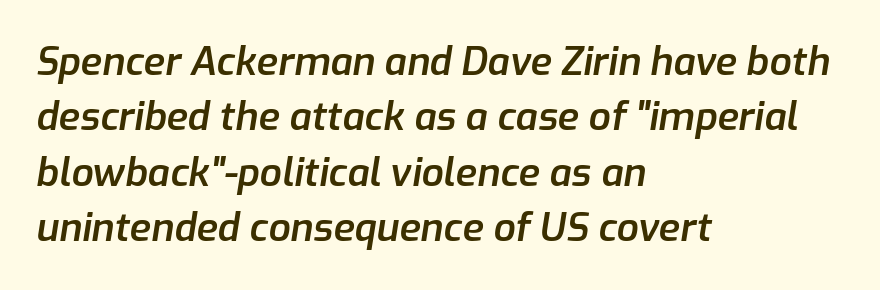
Q: Is the text bold? A: Semi-bold.
Q: Is the text italic (slanted)? A: Yes, it leans right by about 9 degrees.
Q: Is the text underlined? A: No.
Q: How is the paragraph aligned? A: Left-aligned.
Q: Is the spacing between letters normal or unusually wide? A: Normal.
Q: Is the spacing between lines tight, normal or loose? A: Normal.
Q: Width (condensed, normal, or wide)? A: Normal.
Q: Stroke contrast? A: Low.
Q: x-height? A: Medium.
Q: Monospaced? A: No.
